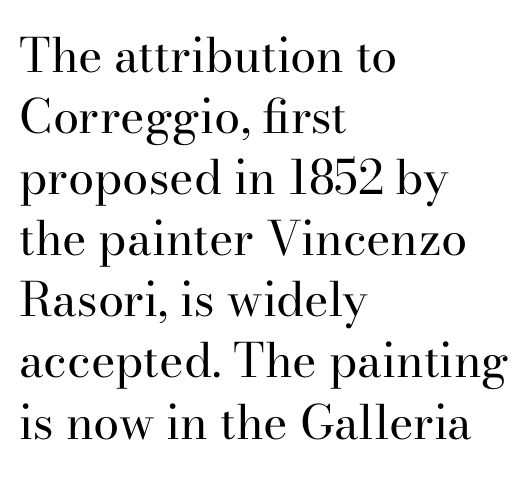
{"serif": "yes", "italic": "no", "bold": "no", "weight": "regular", "width": "normal", "stroke_contrast": "high", "x_height": "small", "monospaced": "no", "underline": "no", "align": "left", "line_spacing": "normal", "line_spacing_ratio": 1.3, "letter_spacing": "normal", "letter_spacing_em": 0.0, "glyph_px": 47}
